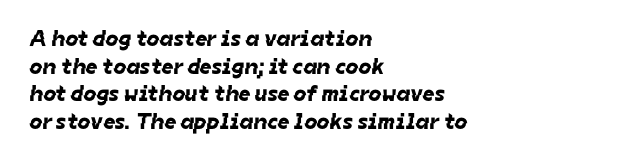
The image shows 23 px text type; set left-aligned, line spacing 1.2x, normal letter spacing, not underlined.
